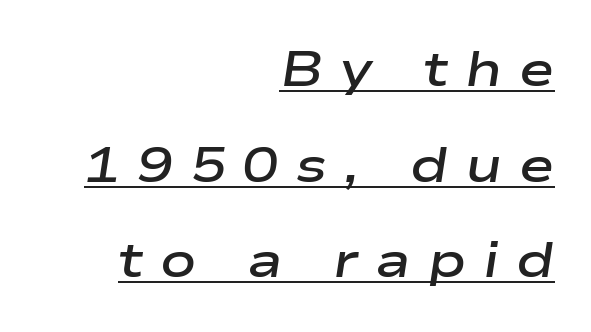
{"italic": "yes", "lean": "right", "slant_degrees": 9, "bold": "semi", "weight": "semibold", "width": "wide", "stroke_contrast": "low", "x_height": "medium", "monospaced": "no", "underline": "yes", "align": "right", "line_spacing": "loose", "line_spacing_ratio": 1.99, "letter_spacing": "wide", "letter_spacing_em": 0.35, "glyph_px": 48}
